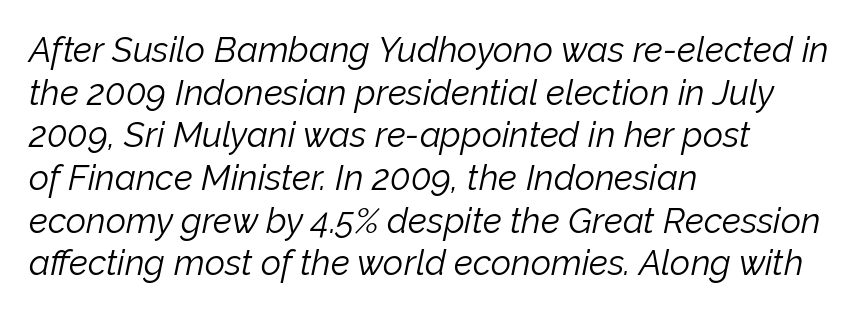
Q: Is the text bold? A: No.
Q: Is the text italic (slanted)? A: Yes, it leans right by about 12 degrees.
Q: Is the text underlined? A: No.
Q: How is the paragraph aligned? A: Left-aligned.
Q: Is the spacing between letters normal or unusually wide? A: Normal.
Q: Width (condensed, normal, or wide)? A: Normal.
Q: Stroke contrast? A: Low.
Q: x-height? A: Medium.
Q: Monospaced? A: No.
